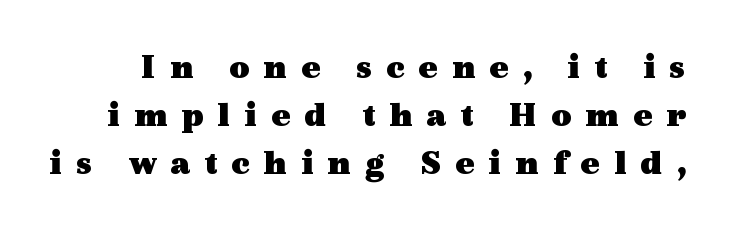
Every character sits straight up, as roman type does. The specimen omits any rule beneath the text block's lines. Stroke terminals: seriffed. How heavy is the stroke? Heavy — this is a bold.
